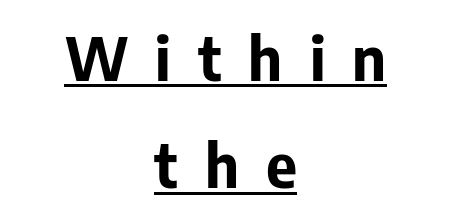
{"serif": "no", "italic": "no", "bold": "yes", "weight": "bold", "width": "normal", "stroke_contrast": "low", "x_height": "medium", "monospaced": "no", "underline": "yes", "align": "center", "line_spacing_ratio": 1.79, "letter_spacing": "wide", "letter_spacing_em": 0.45, "glyph_px": 60}
